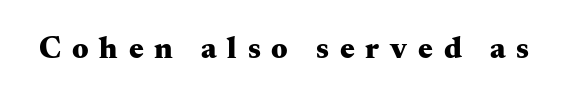
{"serif": "yes", "italic": "no", "bold": "yes", "weight": "heavy", "width": "wide", "stroke_contrast": "medium", "x_height": "small", "monospaced": "no", "underline": "no", "letter_spacing": "wide", "letter_spacing_em": 0.35, "glyph_px": 31}
